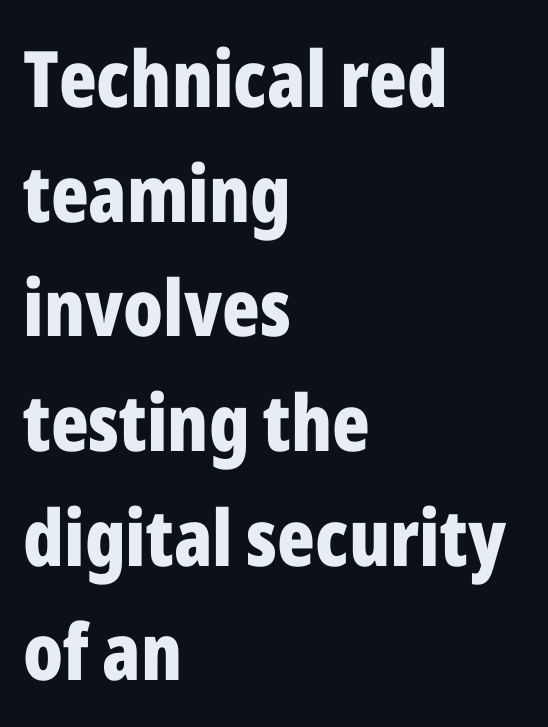
{"serif": "no", "italic": "no", "bold": "yes", "weight": "bold", "width": "condensed", "stroke_contrast": "low", "x_height": "medium", "monospaced": "no", "underline": "no", "align": "left", "line_spacing": "normal", "line_spacing_ratio": 1.47, "letter_spacing": "normal", "letter_spacing_em": 0.0, "glyph_px": 78}
